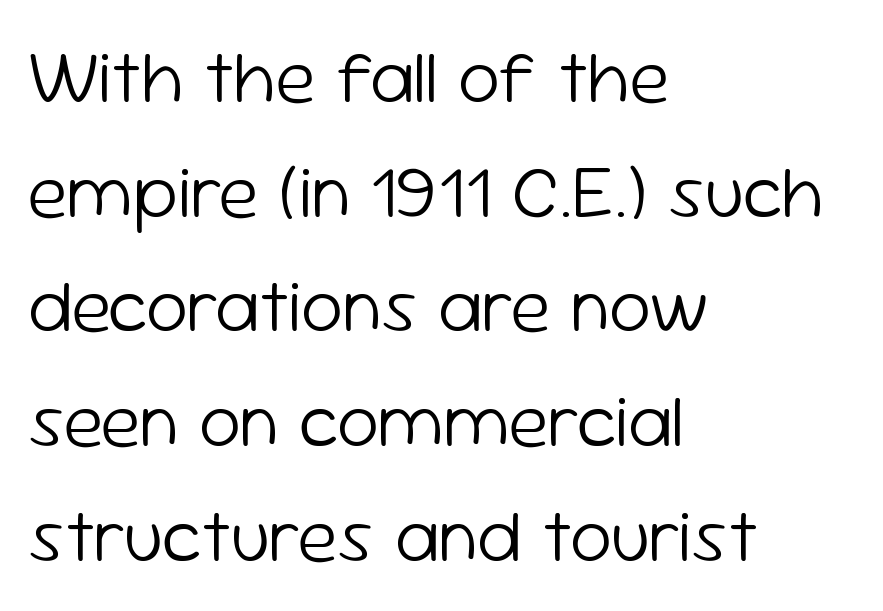
Nobody touched the tracking dial on this one. Heaviness? Minimal to ordinary, like unemphasized prose. Leading matches the norm, producing a regular column. Spacing verdict: proportional, widths tailored to each character. Honestly, there is no underline to notice here at all.
